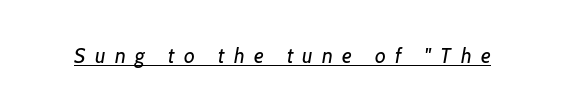
The image shows 21 px text type, italic (leaning right); set unusually wide letter spacing (+0.45 em), underlined.
